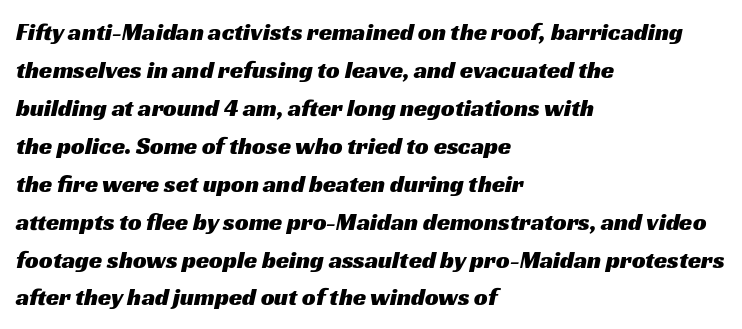
Characters follow at the spacing the type designer built in. Does the leading feel generous? No, just average. Quick note: underline off. The paragraph shown leans on its left margin.
